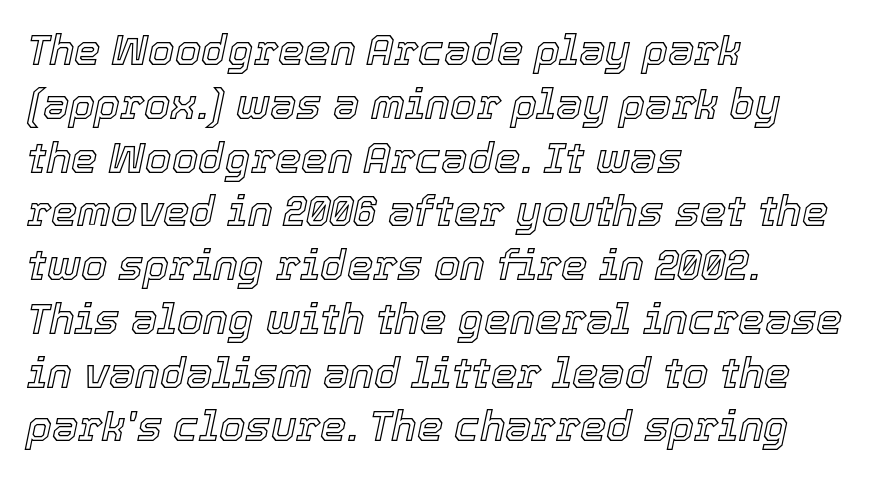
{"italic": "yes", "lean": "right", "slant_degrees": 12, "width": "normal", "x_height": "medium", "monospaced": "no", "underline": "no", "align": "left", "line_spacing": "normal", "line_spacing_ratio": 1.28, "letter_spacing": "normal", "letter_spacing_em": 0.0, "glyph_px": 42}
